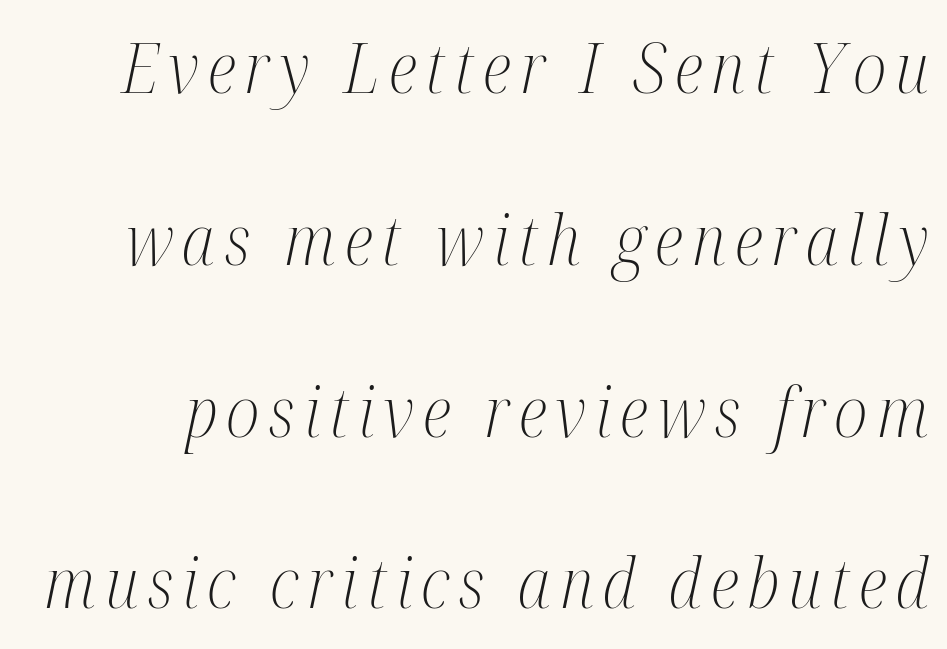
The letters advance in unequal steps, a hallmark of proportional type. Each row of text sits above clean, open space. You could fit nearly another row in the gap between these rows. The font is comparable to plain body text, perhaps lighter. Type style note: has serifs.
